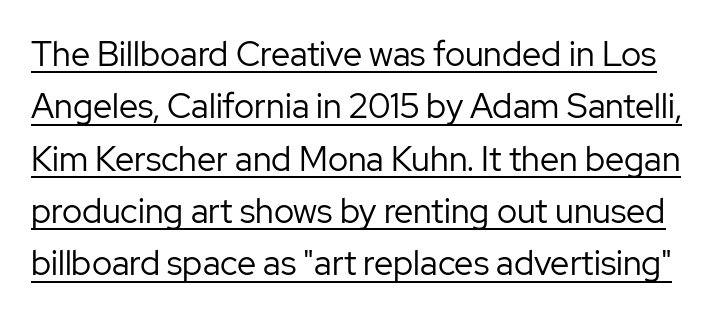
One glance says typical: line gaps are just what's usual. This rendering leaves character spacing at its baseline value. The glyphs in this specimen are sans serif. Each letter keeps its own natural width here, so spacing adapts to shape. The specimen includes a rule beneath the text block's lines. Tall strokes in this sample are plumb rather than angled.
